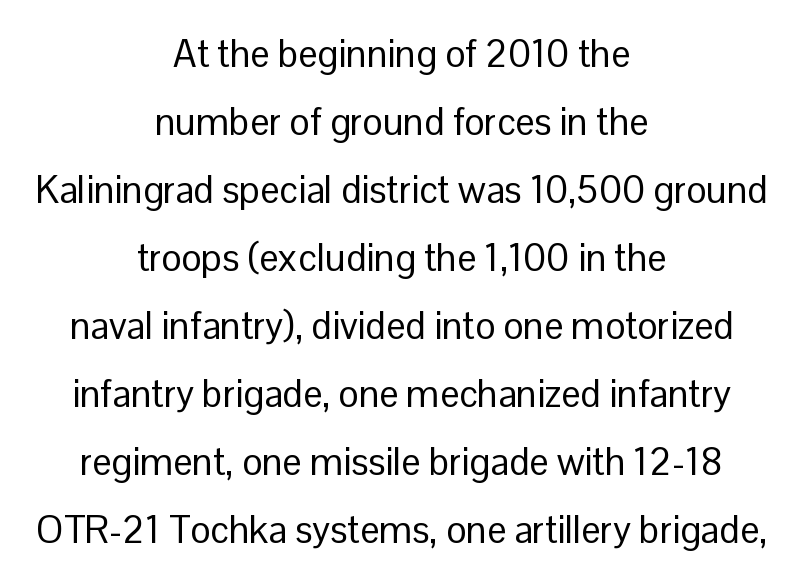
How are the letters spaced? Ordinarily, with no added tracking. Style check: upright. The text was rendered using a sans face with plain stroke endings. Centered paragraph, ragged on both sides.
